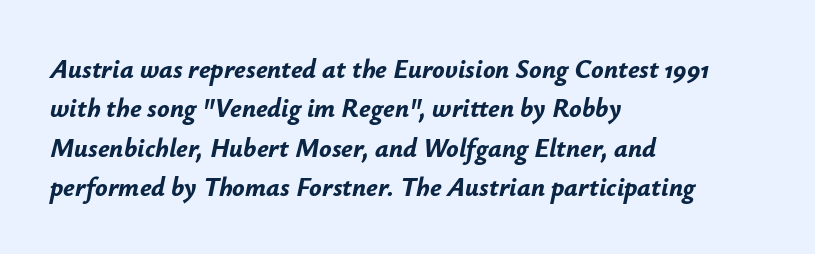
The image shows 26 px bold type, italic (leaning right); set left-aligned, normal line spacing (1.51x), normal letter spacing, not underlined.
